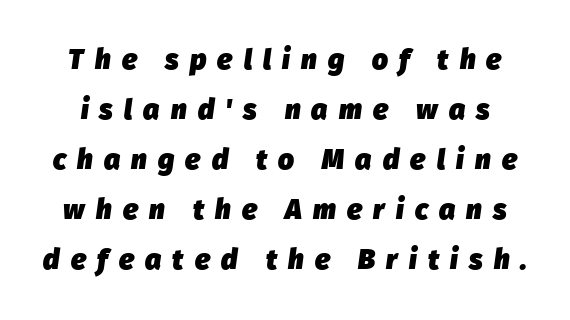
Q: Is the text bold? A: Yes.
Q: Is the text italic (slanted)? A: Yes, it leans right by about 8 degrees.
Q: Is the text underlined? A: No.
Q: Is the spacing between letters normal or unusually wide? A: Unusually wide.
Q: Width (condensed, normal, or wide)? A: Normal.
Q: Stroke contrast? A: Low.
Q: x-height? A: Medium.
Q: Monospaced? A: No.
